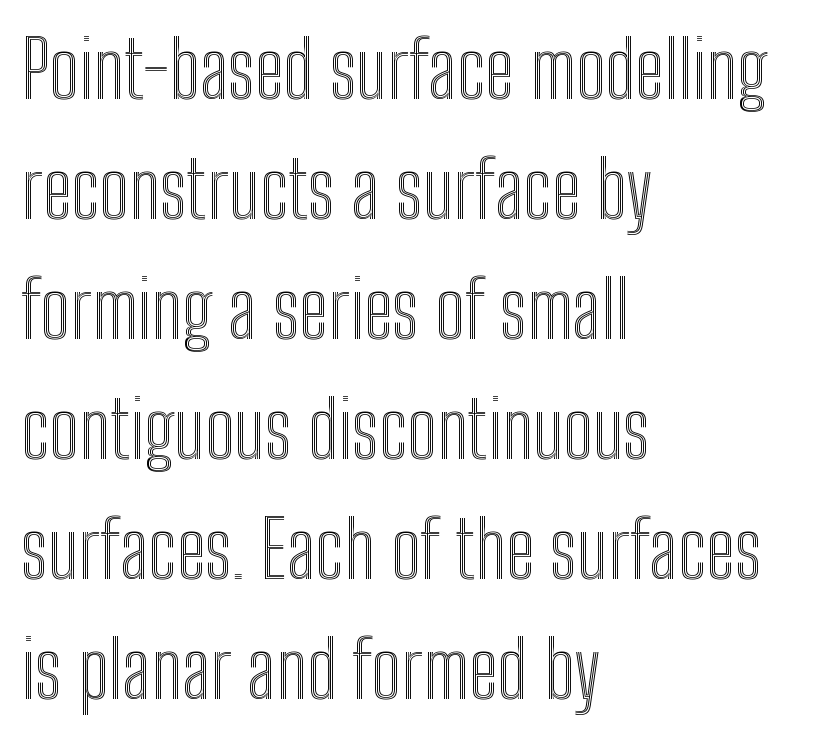
{"italic": "no", "width": "condensed", "x_height": "medium", "monospaced": "no", "underline": "no", "align": "left", "line_spacing": "normal", "line_spacing_ratio": 1.52, "letter_spacing": "normal", "letter_spacing_em": 0.0, "glyph_px": 79}
